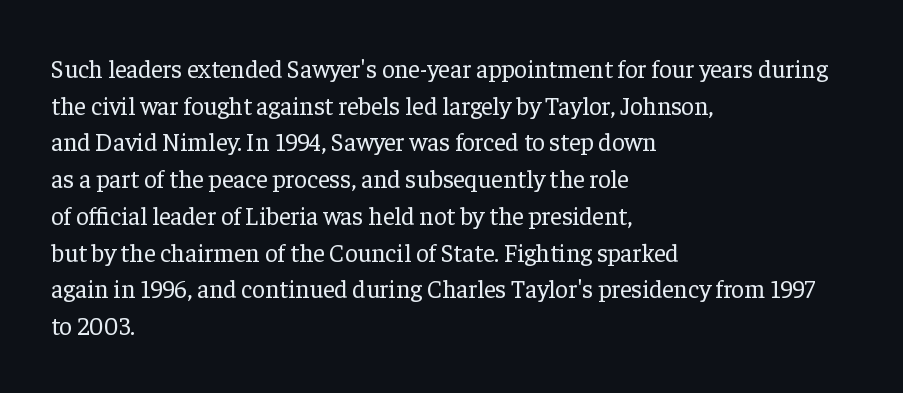
The image shows 25 px text type, upright; set left-aligned, normal line spacing (1.47x), normal letter spacing, not underlined.
